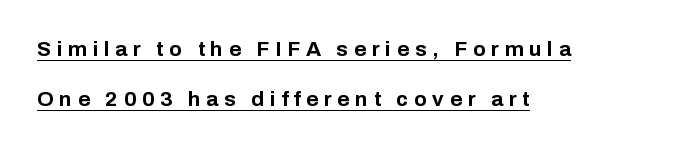
The image shows 21 px bold type, upright; set left-aligned, loose line spacing (2.38x), unusually wide letter spacing (+0.27 em), underlined.
